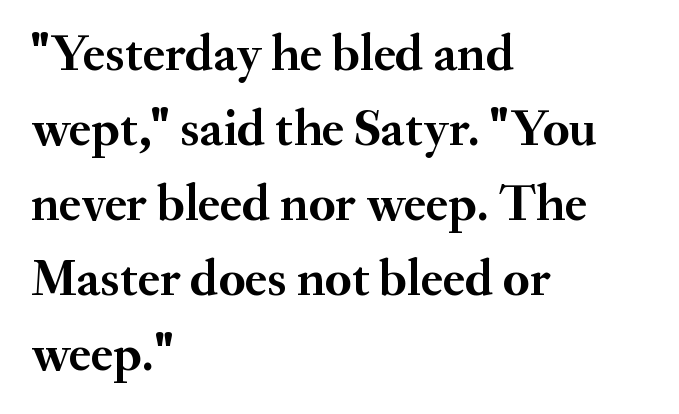
The words here are not underlined. Thick stems and heavy bowls — unmistakably bold. This sample has the flowing, uneven cadence of proportional lettering. The passage shown is typeset with a serif family. The ragged edge is on the right, which tells us the setting is flush left. The rows are spaced the way most documents space them.
